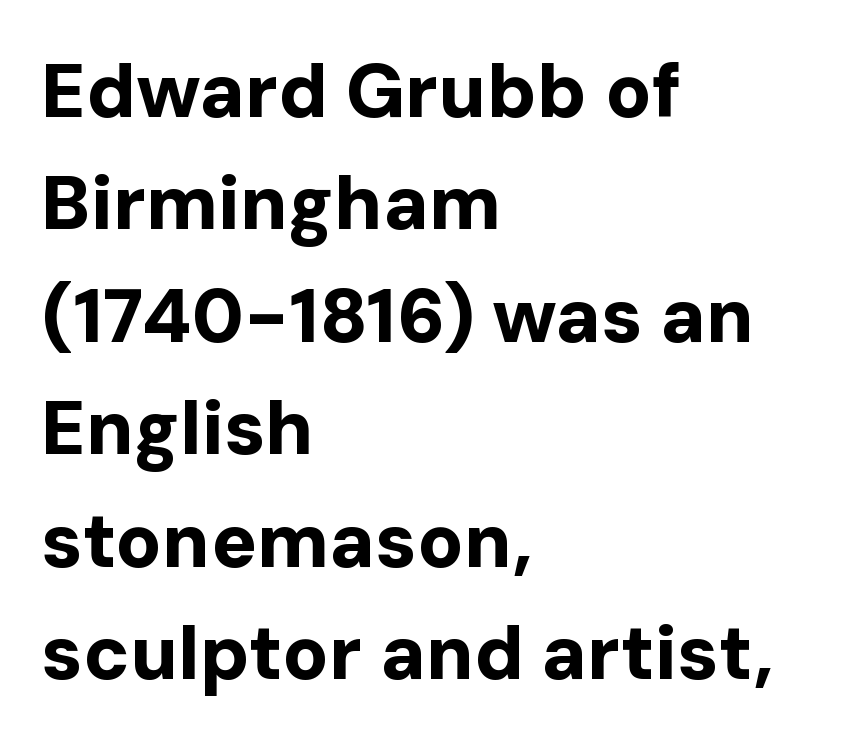
The image shows 76 px bold sans-serif type, upright; set left-aligned, normal line spacing (1.48x), normal letter spacing, not underlined; low stroke contrast and a medium x-height.
